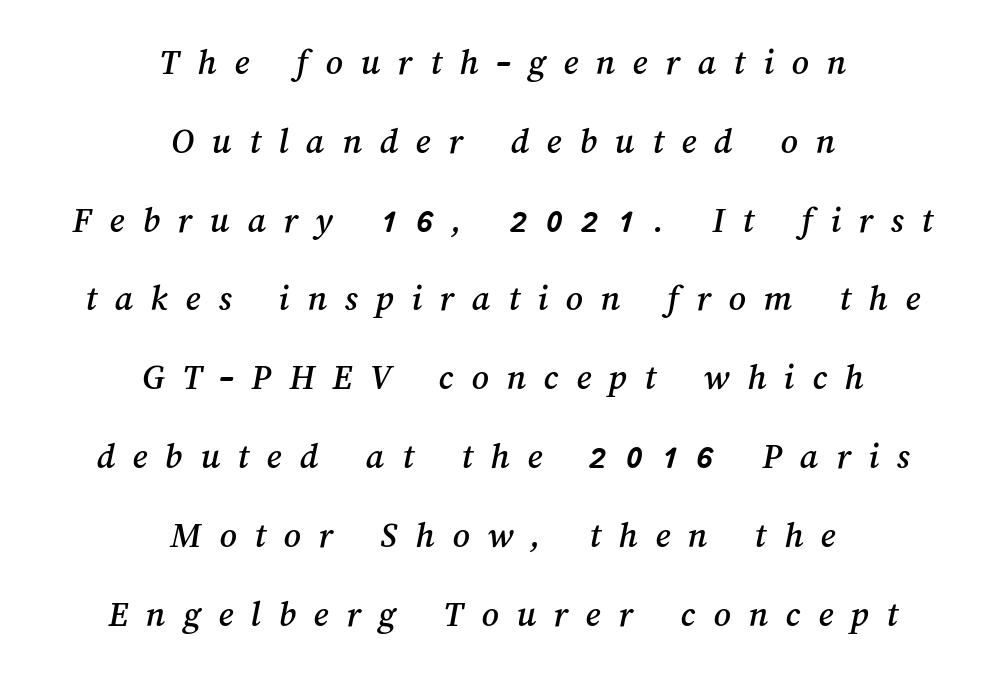
The image shows 37 px text type; set centered, loose line spacing (2.13x), unusually wide letter spacing (+0.48 em), not underlined; medium stroke contrast and a medium x-height.
